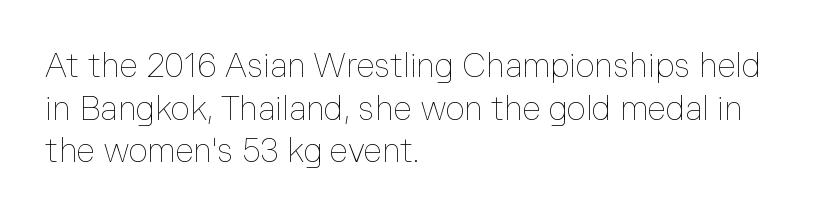
The image shows 33 px thin type, upright; set left-aligned, normal line spacing (1.29x), normal letter spacing, not underlined; low stroke contrast and a medium x-height.
